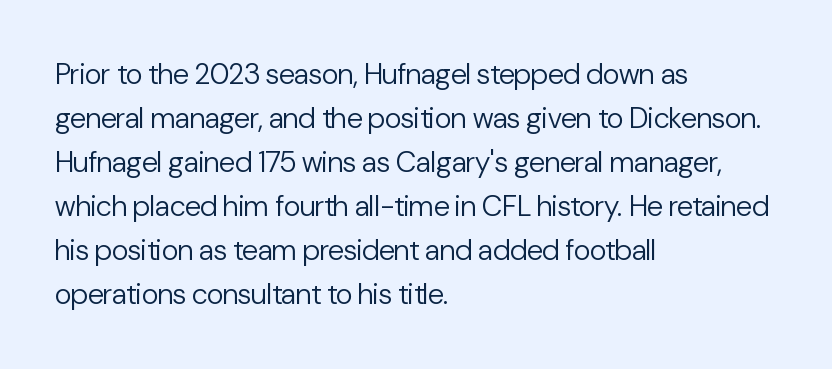
{"serif": "no", "italic": "no", "bold": "no", "weight": "regular", "width": "normal", "stroke_contrast": "low", "x_height": "medium", "monospaced": "no", "underline": "no", "align": "left", "line_spacing": "normal", "line_spacing_ratio": 1.52, "letter_spacing": "normal", "letter_spacing_em": 0.0, "glyph_px": 29}
